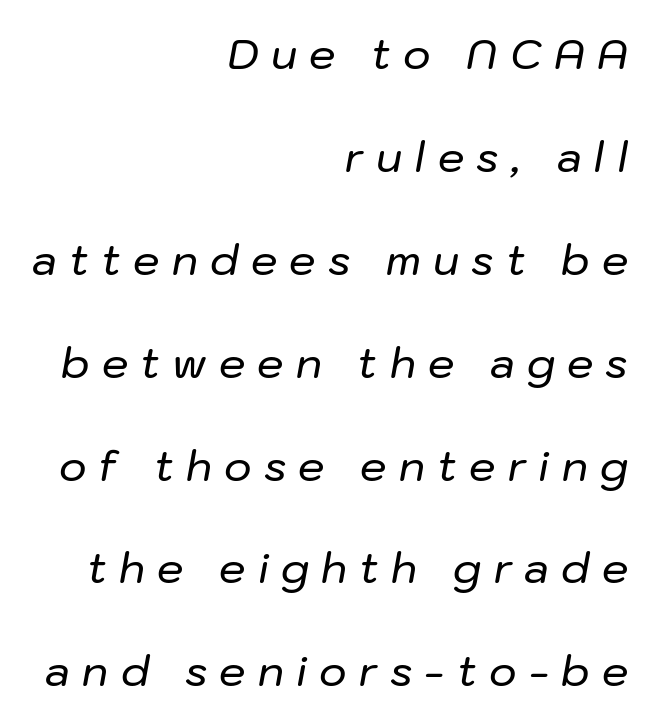
The image shows 42 px text type, italic (leaning right); set right-aligned, loose line spacing (2.45x), unusually wide letter spacing (+0.29 em), not underlined; low stroke contrast and a medium x-height.
